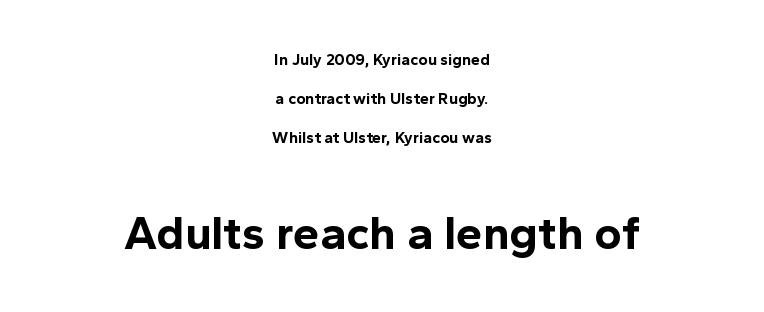
The image shows 47 px bold sans-serif type, upright; set centered, loose line spacing (2.45x), normal letter spacing, not underlined; the second (bottom) block is 2.94x larger; a medium x-height.
